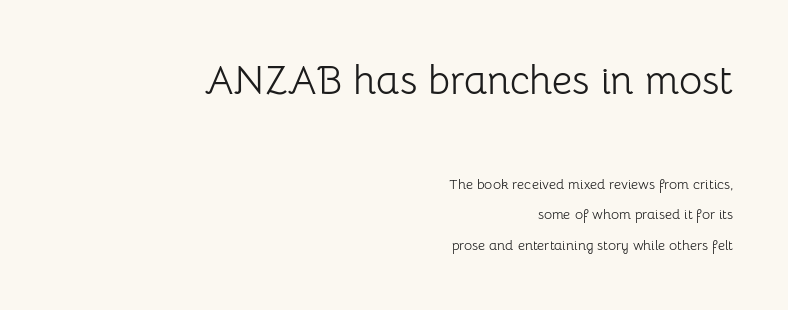
Does the type have serifs? No, each stem ends abruptly. Is the letter spacing exaggerated? No — it looks like the ordinary default. This sample is right-justified, so line beginnings fall wherever the words allow. Proportional: the letters do not fall into vertical columns. This sample uses an upright cut, with every glyph sitting square on the baseline. Type size steps down from the first block to the second.
